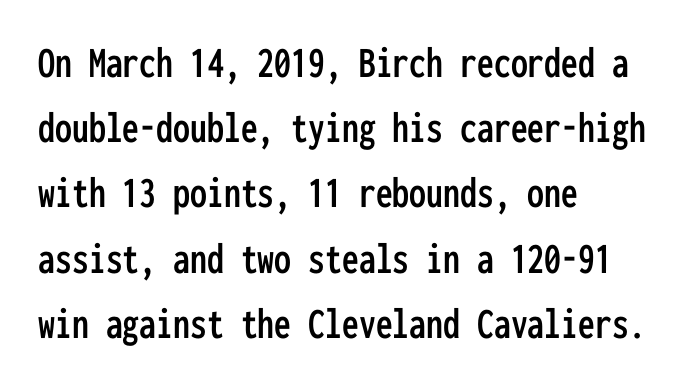
Q: Is the text italic (slanted)? A: No, it is upright.
Q: Is the typeface a serif or a sans-serif typeface? A: Sans-serif.
Q: Is the text underlined? A: No.
Q: How is the paragraph aligned? A: Left-aligned.
Q: Is the spacing between letters normal or unusually wide? A: Normal.
Q: Is the spacing between lines tight, normal or loose? A: Normal.
Q: Width (condensed, normal, or wide)? A: Condensed.
Q: Stroke contrast? A: Low.
Q: x-height? A: Medium.
Q: Monospaced? A: Yes.
